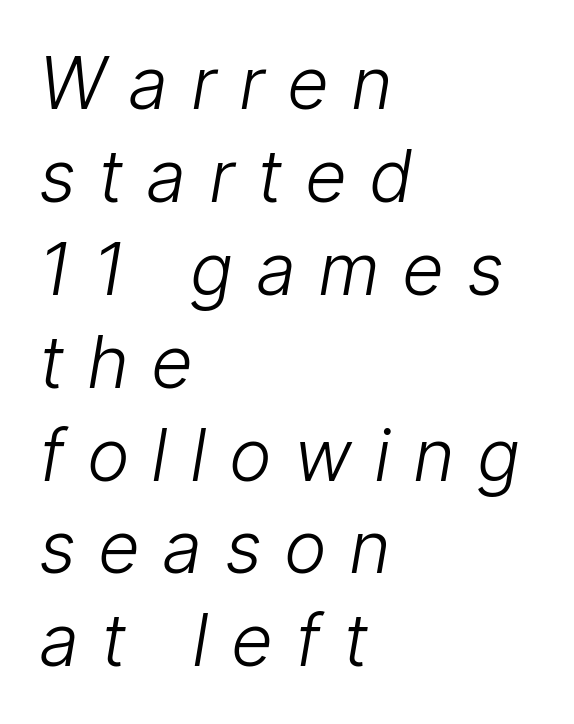
The image shows 72 px light sans-serif type; set left-aligned, normal line spacing (1.29x), unusually wide letter spacing (+0.31 em), not underlined; low stroke contrast and a medium x-height.
